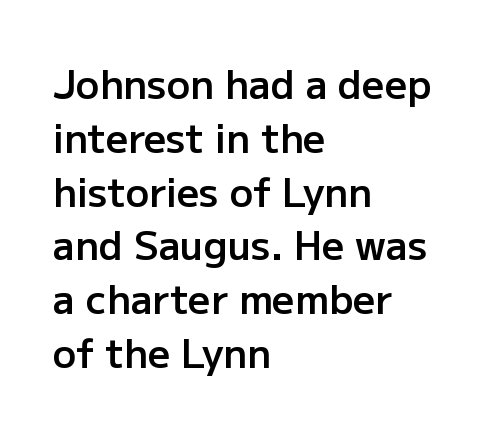
{"serif": "no", "italic": "no", "bold": "semi", "weight": "semibold", "width": "normal", "stroke_contrast": "low", "x_height": "medium", "monospaced": "no", "underline": "no", "align": "left", "line_spacing": "normal", "line_spacing_ratio": 1.38, "letter_spacing": "normal", "letter_spacing_em": 0.0, "glyph_px": 39}
